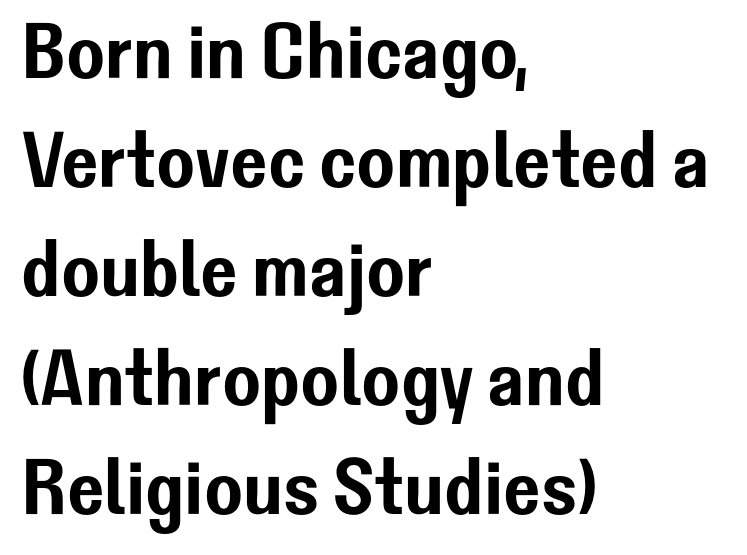
{"serif": "no", "italic": "no", "width": "normal", "stroke_contrast": "low", "x_height": "medium", "monospaced": "no", "underline": "no", "align": "left", "line_spacing": "normal", "line_spacing_ratio": 1.38, "letter_spacing": "normal", "letter_spacing_em": 0.0, "glyph_px": 79}
